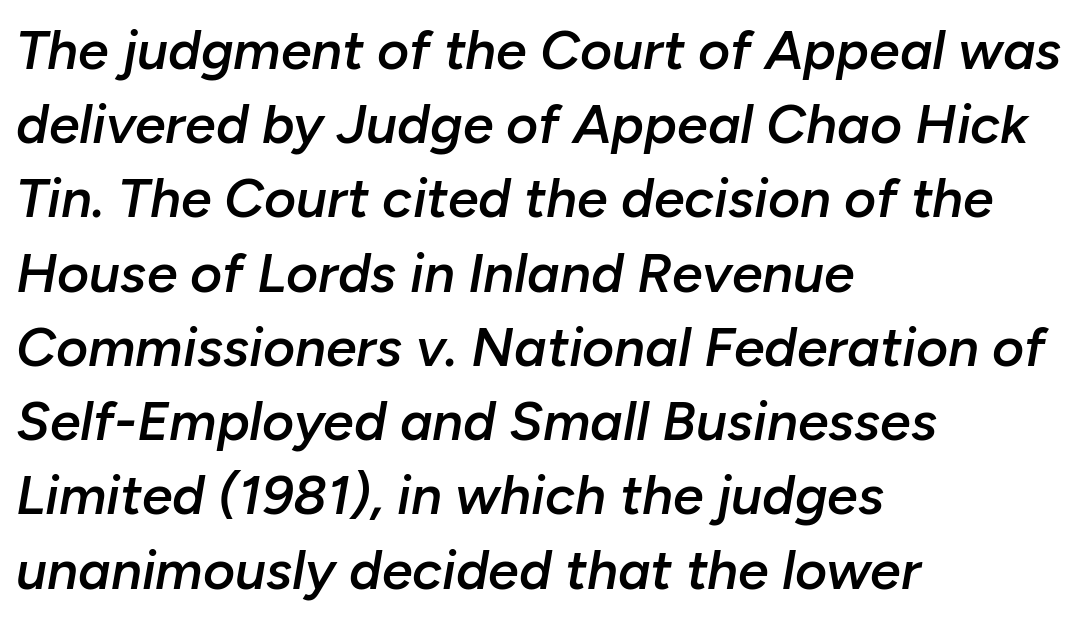
{"italic": "yes", "lean": "right", "slant_degrees": 10, "bold": "semi", "weight": "semibold", "width": "normal", "stroke_contrast": "low", "x_height": "medium", "monospaced": "no", "underline": "no", "align": "left", "line_spacing": "normal", "line_spacing_ratio": 1.35, "letter_spacing": "normal", "letter_spacing_em": 0.0, "glyph_px": 55}
